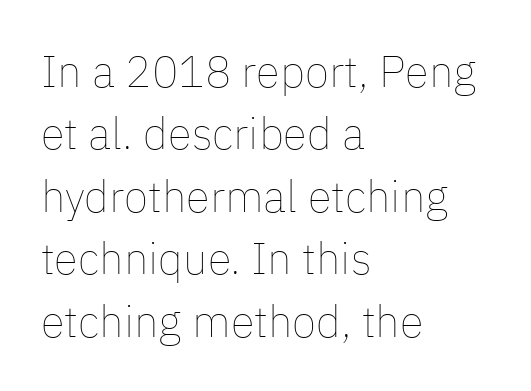
Here the designer chose a conventional face with non-uniform glyph widths. Every row of glyphs begins at an identical x-position on the left. Tall strokes in this sample are plumb rather than angled. Is there much room between lines? A standard amount, neither cramped nor airy. A clean baseline with only descenders dipping below it. The face looks like a standard text weight, possibly lighter.
